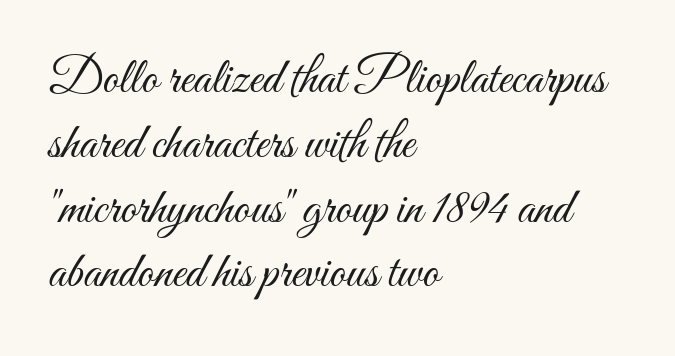
The rendering uses natural spacing where letterforms have individual widths. This reads as an unemphasized weight, regular at the heaviest. This sample keeps an unexceptional amount of space between lines. Underline: absent. Line beginnings align vertically; line endings do not.
